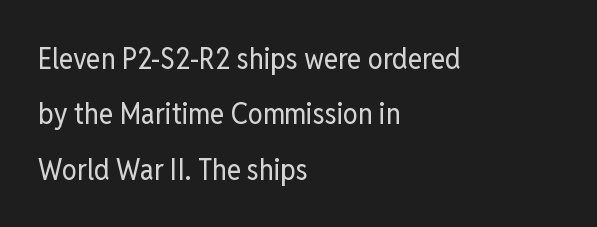
A typesetter would label this face a sans. This rendering leaves character spacing at its baseline value. Notice how the stems are strictly vertical — no italics here. A quiet, ordinary-to-light weight characterises the typeface. A clean baseline with only descenders dipping below it. Each letter keeps its own natural width here, so spacing adapts to shape.
